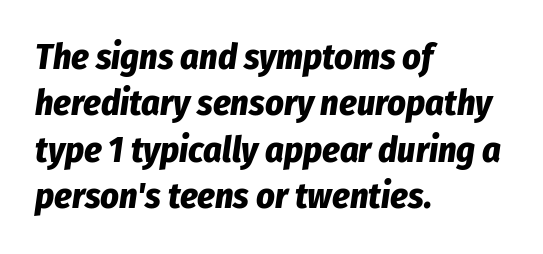
The image shows 36 px bold, condensed type, italic (leaning right); set left-aligned, normal line spacing (1.29x), normal letter spacing, not underlined; low stroke contrast and a medium x-height.
